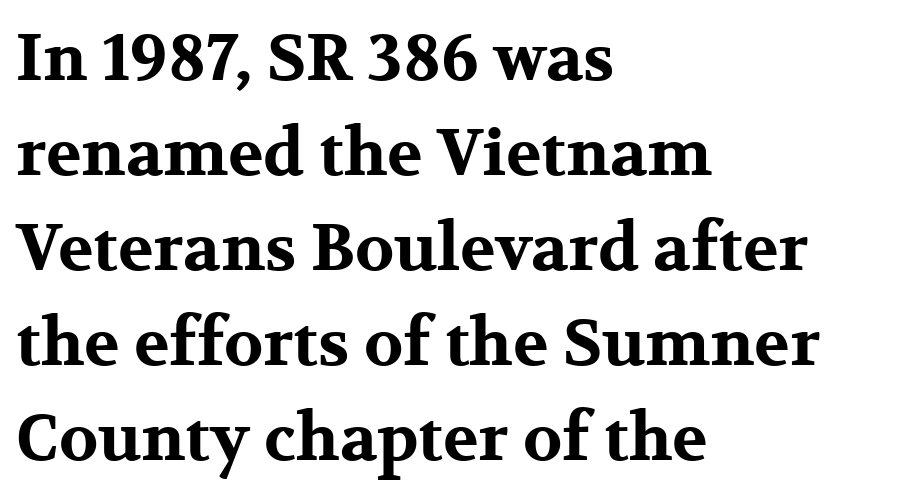
{"serif": "yes", "italic": "no", "bold": "yes", "weight": "bold", "width": "wide", "stroke_contrast": "medium", "x_height": "medium", "monospaced": "no", "underline": "no", "align": "left", "line_spacing": "normal", "line_spacing_ratio": 1.46, "letter_spacing": "normal", "letter_spacing_em": 0.0, "glyph_px": 65}
